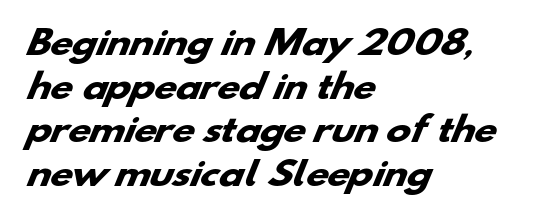
{"serif": "no", "bold": "yes", "weight": "heavy", "width": "wide", "stroke_contrast": "low", "x_height": "small", "monospaced": "no", "underline": "no", "align": "left", "line_spacing": "normal", "line_spacing_ratio": 1.32, "letter_spacing": "normal", "letter_spacing_em": 0.0, "glyph_px": 33}
